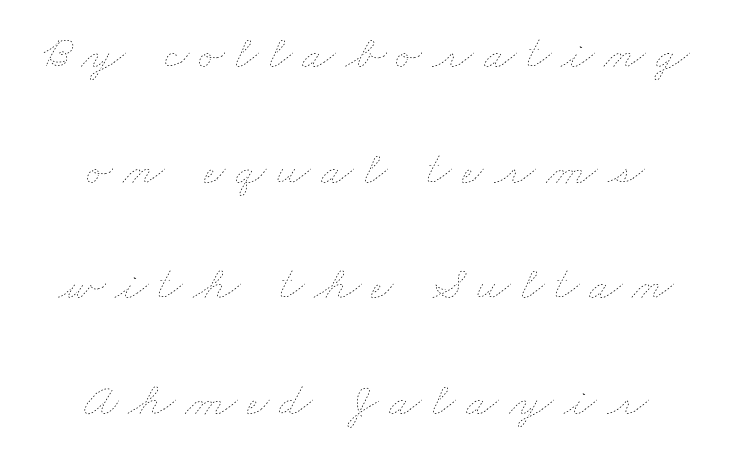
Q: Is the text bold? A: No.
Q: Is the text underlined? A: No.
Q: Is the spacing between letters normal or unusually wide? A: Unusually wide.
Q: Is the spacing between lines tight, normal or loose? A: Loose.
Q: Width (condensed, normal, or wide)? A: Wide.
Q: Stroke contrast? A: Low.
Q: x-height? A: Small.
Q: Monospaced? A: No.
